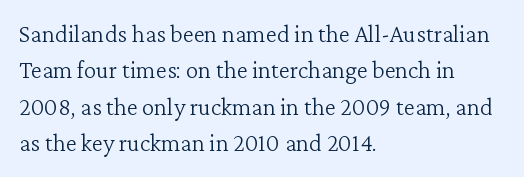
In terms of posture, this sample is upright. The passage shown has conventional tracking throughout. The zone under the glyphs is completely vacant. The lines are quadded left. These glyphs show unthickened strokes, regular width or finer. Rows of type keep a routine distance in the vertical direction.
